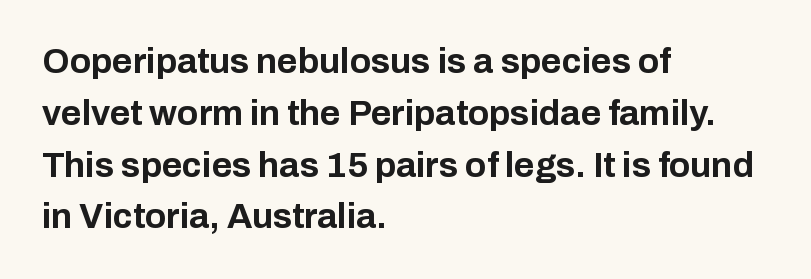
The image shows 35 px bold sans-serif type, upright; set left-aligned, normal line spacing (1.48x), normal letter spacing, not underlined; low stroke contrast and a medium x-height.
